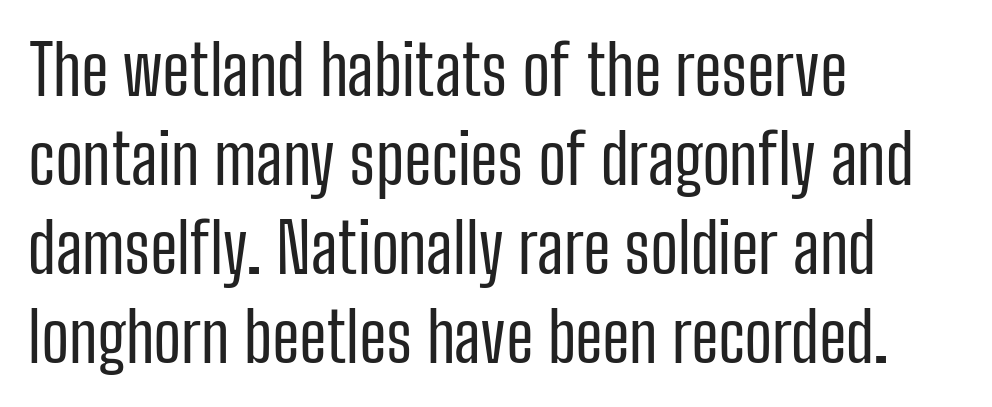
Q: Is the text bold? A: No.
Q: Is the text italic (slanted)? A: No, it is upright.
Q: Is the typeface a serif or a sans-serif typeface? A: Sans-serif.
Q: Is the text underlined? A: No.
Q: How is the paragraph aligned? A: Left-aligned.
Q: Is the spacing between letters normal or unusually wide? A: Normal.
Q: Is the spacing between lines tight, normal or loose? A: Normal.
Q: Width (condensed, normal, or wide)? A: Condensed.
Q: Stroke contrast? A: Low.
Q: x-height? A: Medium.
Q: Monospaced? A: No.
